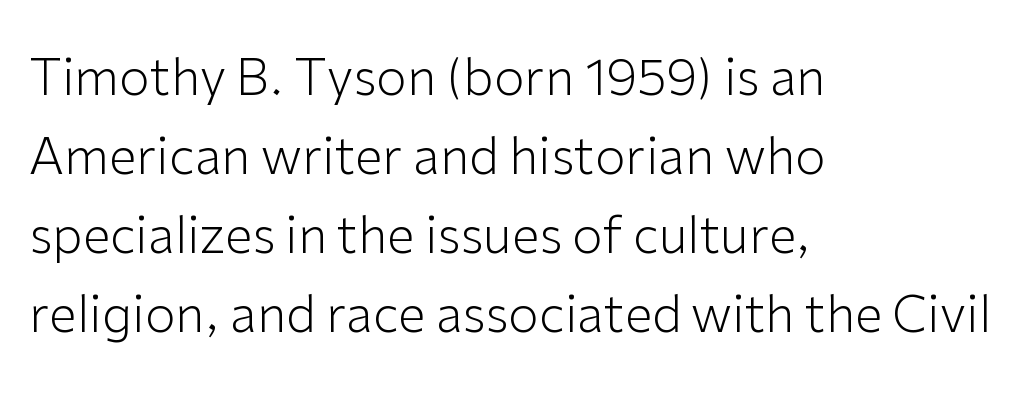
{"serif": "no", "italic": "no", "bold": "no", "weight": "light", "width": "normal", "stroke_contrast": "low", "x_height": "medium", "monospaced": "no", "underline": "no", "align": "left", "line_spacing": "normal", "line_spacing_ratio": 1.58, "letter_spacing": "normal", "letter_spacing_em": 0.0, "glyph_px": 50}
